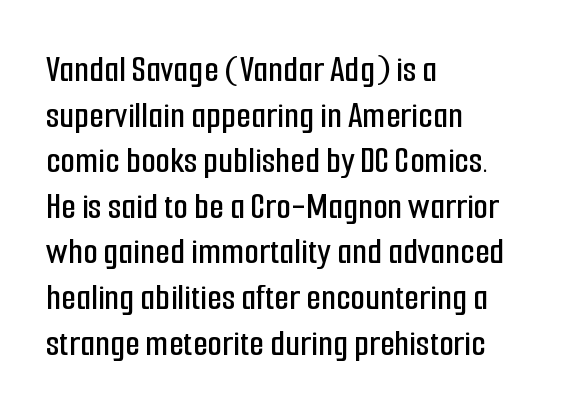
{"serif": "no", "italic": "no", "width": "condensed", "stroke_contrast": "low", "x_height": "medium", "monospaced": "no", "underline": "no", "align": "left", "line_spacing_ratio": 1.2, "letter_spacing": "normal", "letter_spacing_em": 0.0, "glyph_px": 38}
